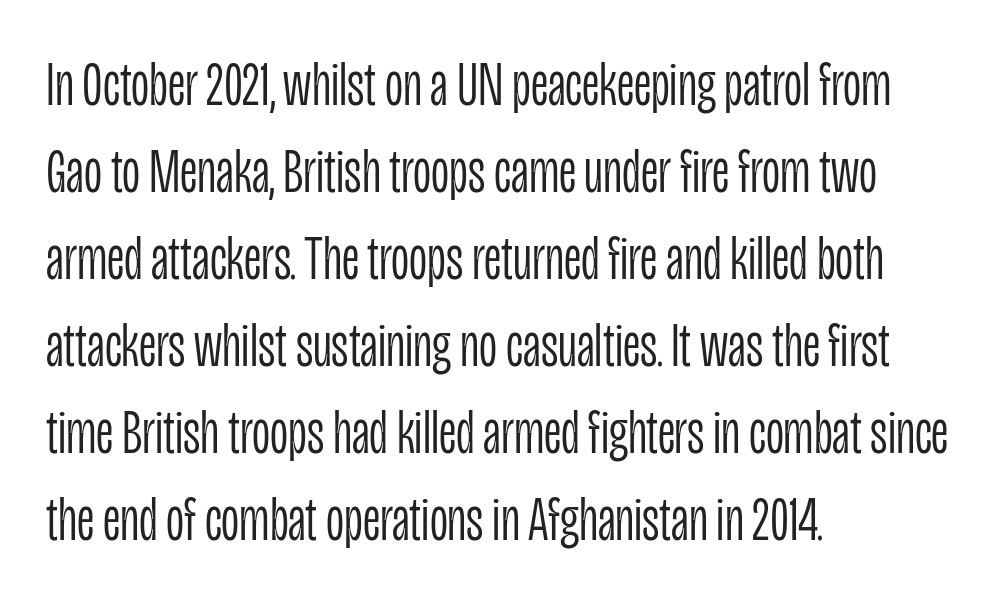
Q: Is the text bold? A: No.
Q: Is the text italic (slanted)? A: No, it is upright.
Q: Is the typeface a serif or a sans-serif typeface? A: Sans-serif.
Q: Is the text underlined? A: No.
Q: How is the paragraph aligned? A: Left-aligned.
Q: Is the spacing between letters normal or unusually wide? A: Normal.
Q: Is the spacing between lines tight, normal or loose? A: Normal.
Q: Width (condensed, normal, or wide)? A: Condensed.
Q: Stroke contrast? A: Low.
Q: x-height? A: Large.
Q: Monospaced? A: No.
